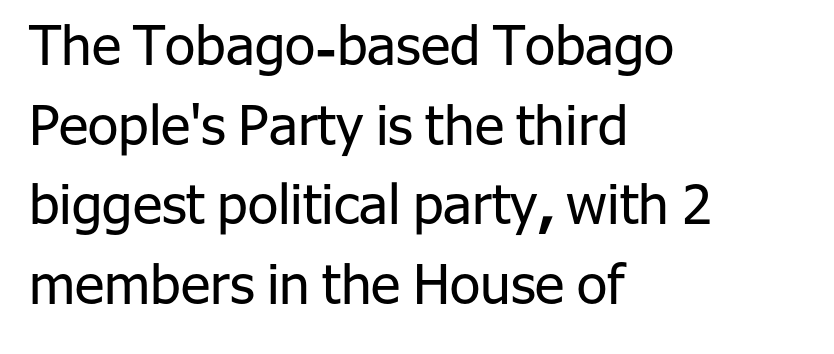
Q: Is the text bold? A: No.
Q: Is the text italic (slanted)? A: No, it is upright.
Q: Is the typeface a serif or a sans-serif typeface? A: Sans-serif.
Q: Is the text underlined? A: No.
Q: How is the paragraph aligned? A: Left-aligned.
Q: Is the spacing between letters normal or unusually wide? A: Normal.
Q: Is the spacing between lines tight, normal or loose? A: Normal.
Q: Width (condensed, normal, or wide)? A: Normal.
Q: Stroke contrast? A: Low.
Q: x-height? A: Medium.
Q: Monospaced? A: No.
